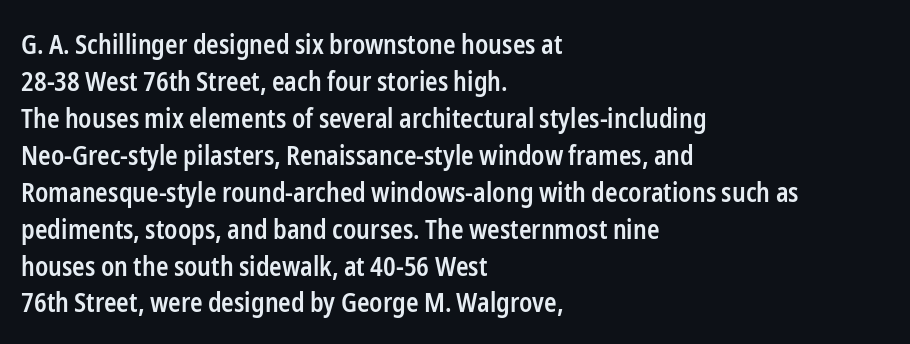
The image shows 26 px text type, upright; set left-aligned, normal line spacing (1.42x), normal letter spacing, not underlined.
